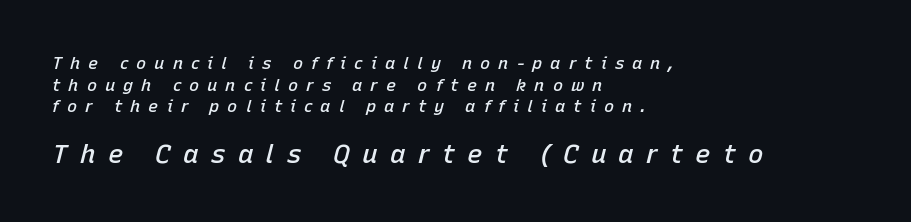
Q: Is the text bold? A: Semi-bold.
Q: Is the text italic (slanted)? A: Yes, it leans right by about 15 degrees.
Q: Is the text underlined? A: No.
Q: How is the paragraph aligned? A: Left-aligned.
Q: Is the spacing between letters normal or unusually wide? A: Unusually wide.
Q: Is the spacing between lines tight, normal or loose? A: Normal.
Q: Which block of text is set in a larger size, the first (top) or the second (bottom)? A: The second (bottom) one.
